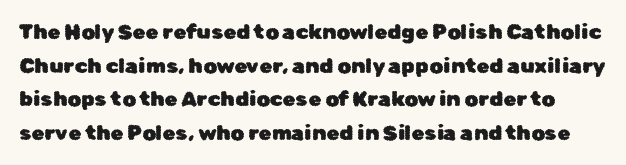
{"italic": "no", "underline": "no", "line_spacing": "normal", "line_spacing_ratio": 1.6, "letter_spacing": "normal", "letter_spacing_em": 0.0, "glyph_px": 21}
